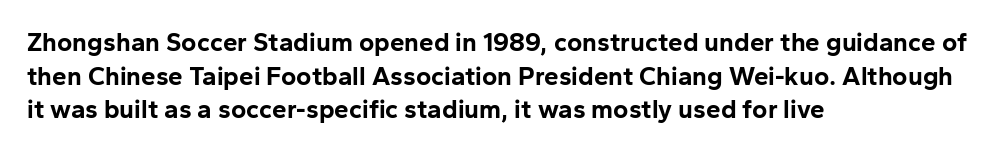
Q: Is the text bold? A: Yes.
Q: Is the text italic (slanted)? A: No, it is upright.
Q: Is the text underlined? A: No.
Q: How is the paragraph aligned? A: Left-aligned.
Q: Is the spacing between letters normal or unusually wide? A: Normal.
Q: Is the spacing between lines tight, normal or loose? A: Normal.
